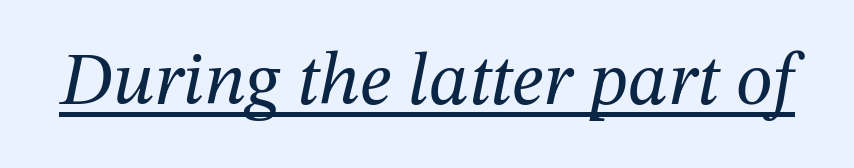
In terms of letterform style, serifs are clearly present. Tall strokes in this sample are angled rather than plumb. Looks like regular typesetting: each glyph gets only the width it needs. You could call the tracking neutral — neither tight nor loose.
